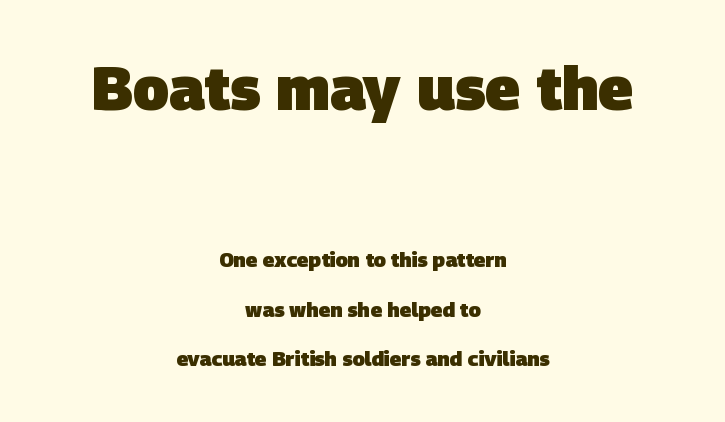
Q: Is the text bold? A: Yes.
Q: Is the typeface a serif or a sans-serif typeface? A: Sans-serif.
Q: Is the text underlined? A: No.
Q: How is the paragraph aligned? A: Centered.
Q: Is the spacing between letters normal or unusually wide? A: Normal.
Q: Is the spacing between lines tight, normal or loose? A: Loose.
Q: Which block of text is set in a larger size, the first (top) or the second (bottom)? A: The first (top) one.
Q: Width (condensed, normal, or wide)? A: Normal.
Q: Stroke contrast? A: Low.
Q: x-height? A: Large.
Q: Monospaced? A: No.
